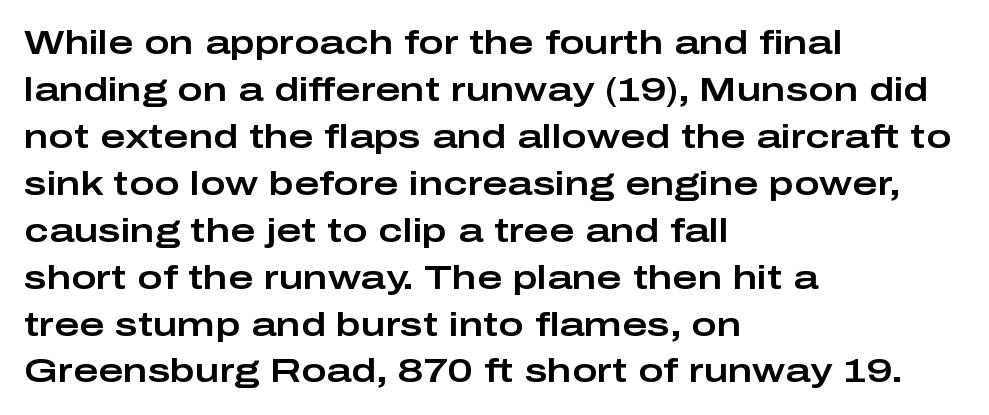
The lines in this sample share a left origin and differ only in where they stop. Observe the absence of serifs on each vertical stroke in this sample. Looks like regular typesetting: each glyph gets only the width it needs. Upright lettering throughout. Look at the tracking — it's just the regular setting, nothing added.
